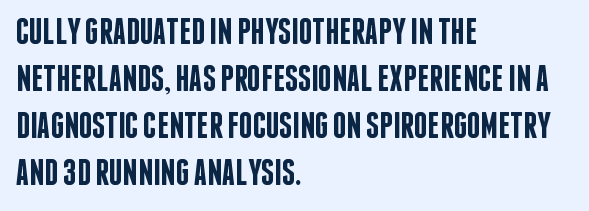
{"serif": "no", "italic": "no", "bold": "semi", "weight": "semibold", "width": "condensed", "stroke_contrast": "low", "x_height": "large", "monospaced": "no", "underline": "no", "align": "left", "line_spacing": "normal", "line_spacing_ratio": 1.27, "letter_spacing": "normal", "letter_spacing_em": 0.0, "glyph_px": 37}
